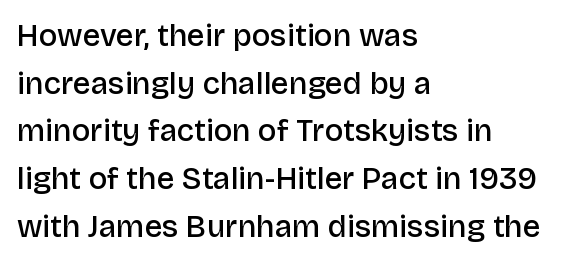
{"serif": "no", "italic": "no", "bold": "semi", "weight": "semibold", "width": "normal", "stroke_contrast": "low", "x_height": "large", "monospaced": "no", "underline": "no", "align": "left", "line_spacing": "normal", "line_spacing_ratio": 1.54, "letter_spacing": "normal", "letter_spacing_em": 0.0, "glyph_px": 31}
